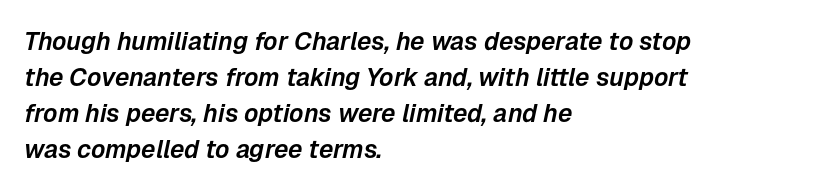
The image shows 25 px text type, italic (leaning right); set left-aligned, normal line spacing (1.44x), normal letter spacing, not underlined.
